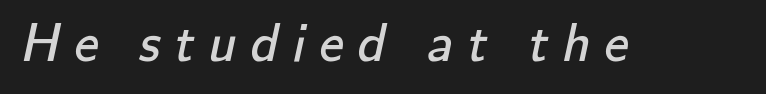
Q: Is the text bold? A: No.
Q: Is the typeface a serif or a sans-serif typeface? A: Sans-serif.
Q: Is the text underlined? A: No.
Q: Is the spacing between letters normal or unusually wide? A: Unusually wide.
Q: Width (condensed, normal, or wide)? A: Normal.
Q: Stroke contrast? A: Low.
Q: x-height? A: Small.
Q: Monospaced? A: No.
